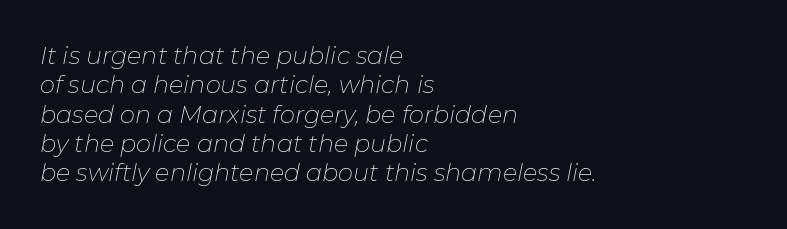
{"italic": "yes", "lean": "right", "slant_degrees": 11, "bold": "no", "underline": "no", "align": "left", "line_spacing_ratio": 1.22, "letter_spacing": "normal", "letter_spacing_em": 0.0, "glyph_px": 24}
